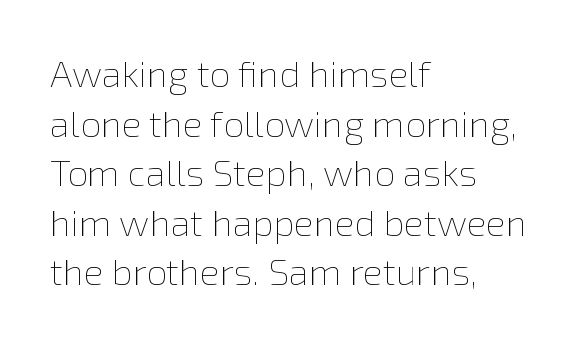
Stems and bowls with no extra thickness — not bold. Successive baselines arrive at the customary interval. The gaps between neighbouring characters are ordinary and unremarkable. Every stem runs plumb, perpendicular to the baseline.
